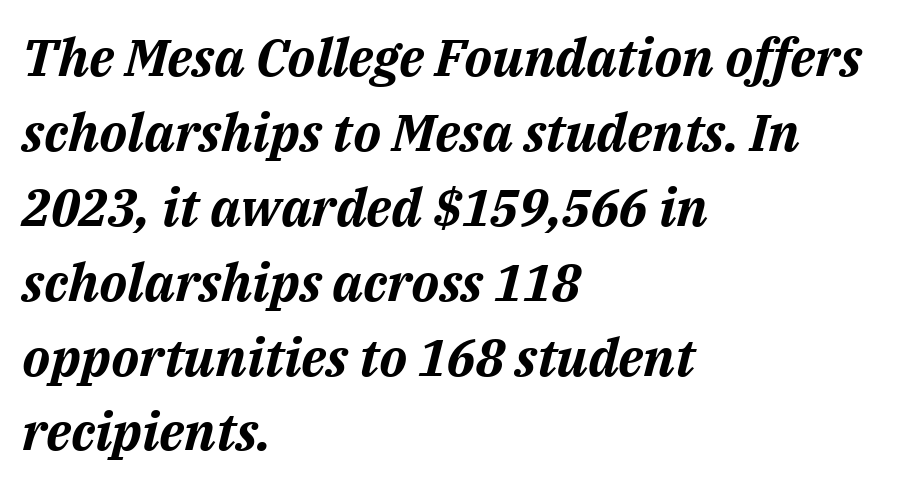
{"italic": "yes", "lean": "right", "slant_degrees": 14, "bold": "yes", "weight": "bold", "width": "normal", "stroke_contrast": "medium", "x_height": "medium", "monospaced": "no", "underline": "no", "align": "left", "line_spacing": "normal", "line_spacing_ratio": 1.44, "letter_spacing": "normal", "letter_spacing_em": 0.0, "glyph_px": 52}
